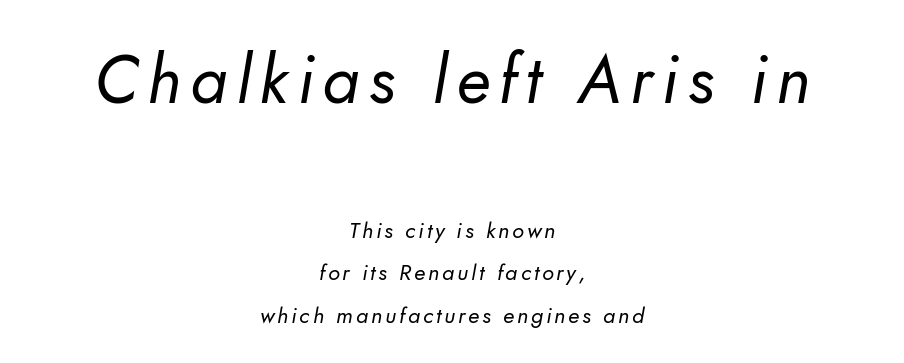
The gap between lines stays unmarked. Note: larger setting up top, smaller setting below. I'd call this a sans setting — the letters go barefoot. The cut favours lightness, reaching ordinary text weight at its darkest. Spacing verdict: proportional, widths tailored to each character. One-word summary of the alignment: center.
